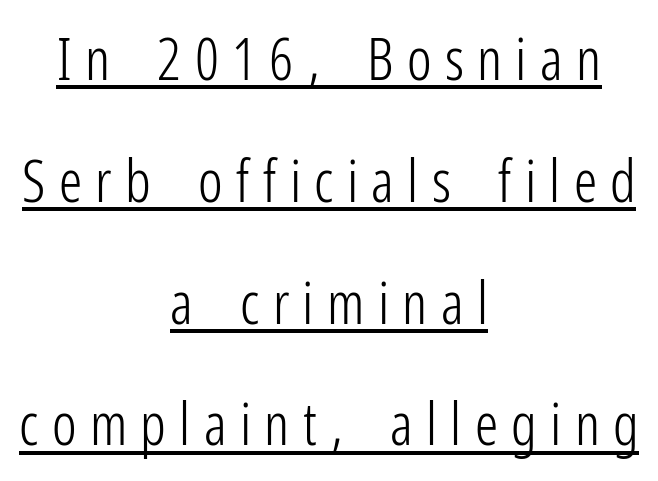
Q: Is the text bold? A: No.
Q: Is the text italic (slanted)? A: No, it is upright.
Q: Is the typeface a serif or a sans-serif typeface? A: Sans-serif.
Q: Is the text underlined? A: Yes.
Q: How is the paragraph aligned? A: Centered.
Q: Is the spacing between letters normal or unusually wide? A: Unusually wide.
Q: Is the spacing between lines tight, normal or loose? A: Loose.
Q: Width (condensed, normal, or wide)? A: Condensed.
Q: Stroke contrast? A: Low.
Q: x-height? A: Medium.
Q: Monospaced? A: No.
